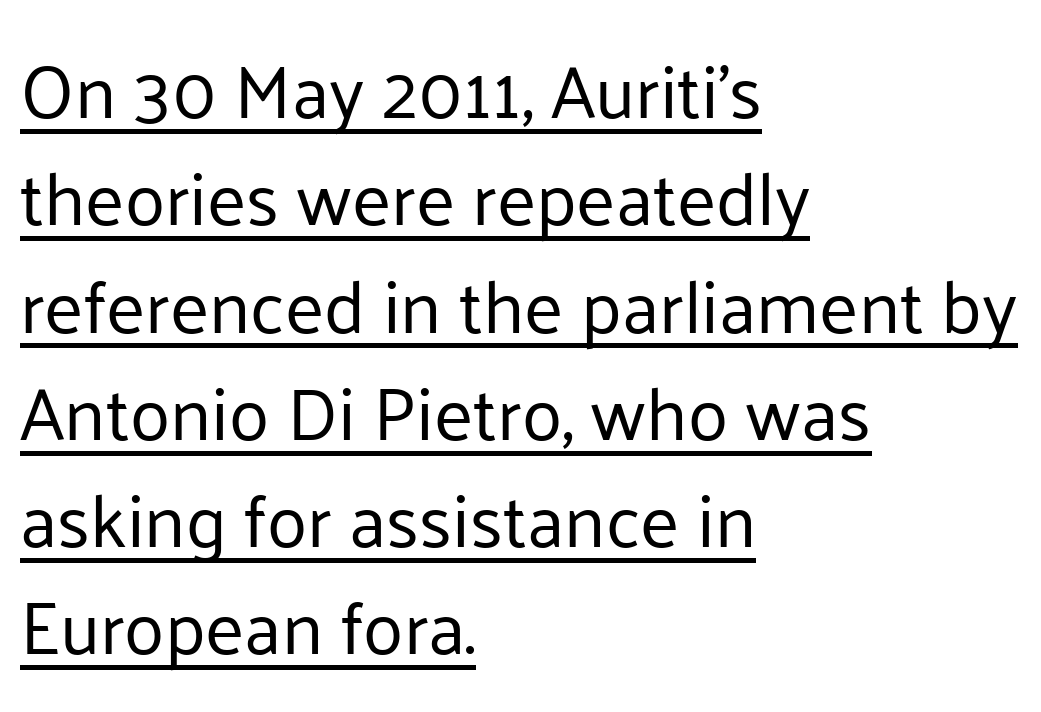
Q: Is the text bold? A: No.
Q: Is the text italic (slanted)? A: No, it is upright.
Q: Is the typeface a serif or a sans-serif typeface? A: Sans-serif.
Q: Is the text underlined? A: Yes.
Q: How is the paragraph aligned? A: Left-aligned.
Q: Is the spacing between letters normal or unusually wide? A: Normal.
Q: Is the spacing between lines tight, normal or loose? A: Normal.
Q: Width (condensed, normal, or wide)? A: Normal.
Q: Stroke contrast? A: Low.
Q: x-height? A: Medium.
Q: Monospaced? A: No.
